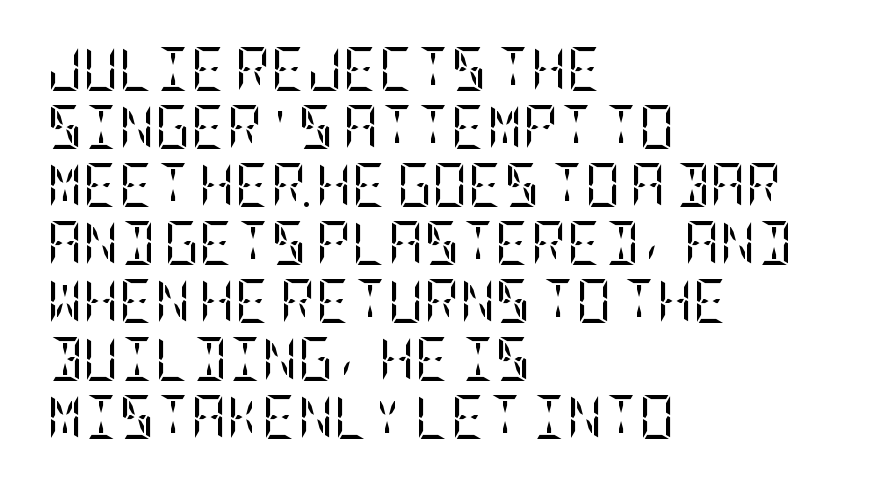
The image shows 44 px regular-weight, condensed serif type, upright; set left-aligned, normal line spacing (1.32x), normal letter spacing, not underlined; low stroke contrast and a large x-height.
